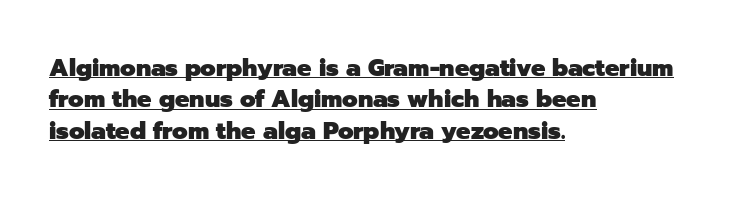
Every letter is thick-stroked: bold, no question. The rag falls on the right side of this text block. Standard letterfit; no display-style spreading of the glyphs. Emphasis is given by a line drawn under the lettering.
